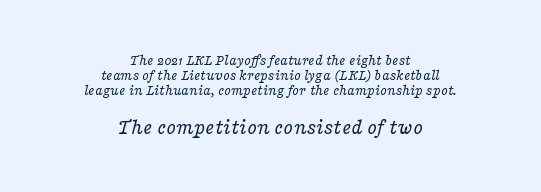
The image shows 22 px text type, italic (leaning right); set centered, tight line spacing (1.0x), normal letter spacing, not underlined; the second (bottom) block is 1.47x larger.
